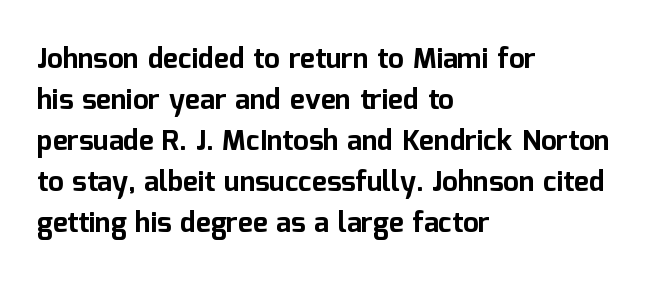
{"serif": "no", "italic": "no", "bold": "yes", "weight": "bold", "width": "normal", "stroke_contrast": "low", "x_height": "medium", "monospaced": "no", "underline": "no", "align": "left", "line_spacing": "normal", "line_spacing_ratio": 1.46, "letter_spacing": "normal", "letter_spacing_em": 0.0, "glyph_px": 28}
